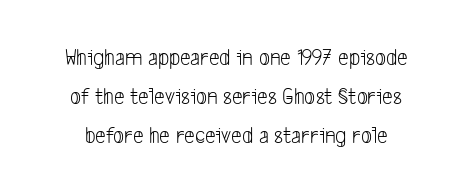
{"bold": "no", "underline": "no", "line_spacing": "normal", "line_spacing_ratio": 1.62, "letter_spacing": "normal", "letter_spacing_em": 0.0, "glyph_px": 24}
